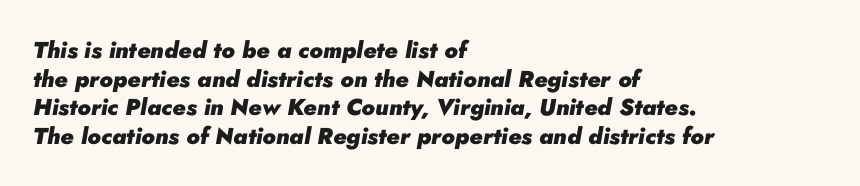
Letter spacing: default. The passage shown is emphatically bold. Visually the block forms a straight wall on the left and a jagged coastline on the right. Plain, unruled lines of type. Observe the lean: these are italic letterforms.
